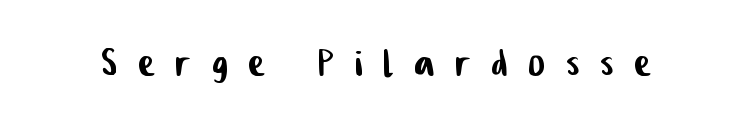
The image shows 49 px condensed sans-serif type; set unusually wide letter spacing (+0.44 em), not underlined; low stroke contrast and a medium x-height.
